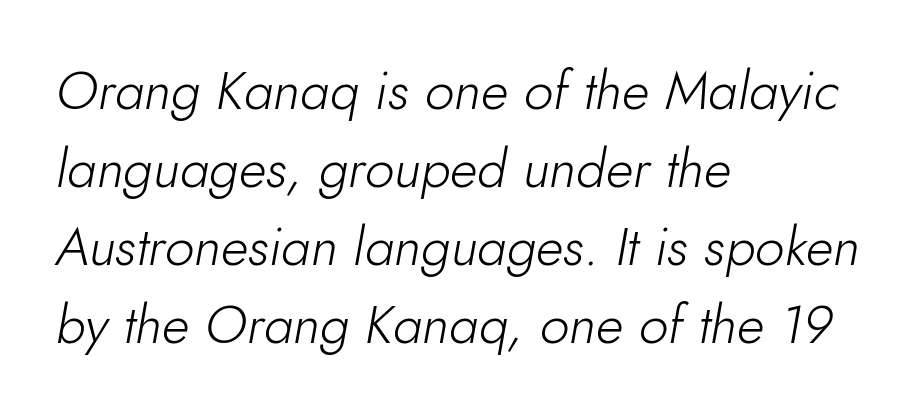
Q: Is the text bold? A: No.
Q: Is the text italic (slanted)? A: Yes, it leans right by about 10 degrees.
Q: Is the text underlined? A: No.
Q: How is the paragraph aligned? A: Left-aligned.
Q: Is the spacing between letters normal or unusually wide? A: Normal.
Q: Is the spacing between lines tight, normal or loose? A: Normal.
Q: Width (condensed, normal, or wide)? A: Normal.
Q: Stroke contrast? A: Low.
Q: x-height? A: Small.
Q: Monospaced? A: No.
